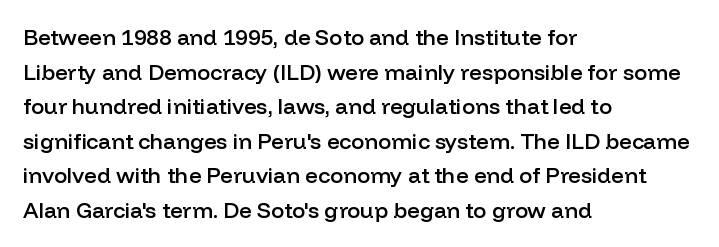
The image shows 22 px text type, upright; set left-aligned, normal line spacing (1.57x), normal letter spacing, not underlined.
